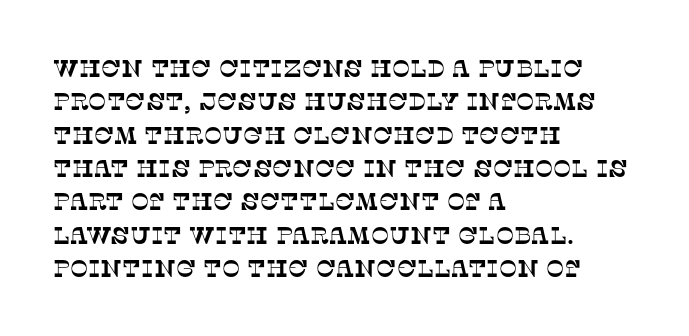
Visually the block forms a straight wall on the left and a jagged coastline on the right. The passage shown is not underscored anywhere. This rendering leaves character spacing at its baseline value. The leading is moderate, giving the passage an even texture.
